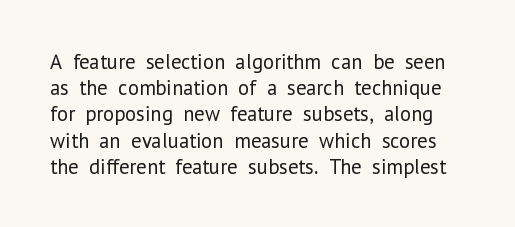
{"italic": "no", "bold": "no", "underline": "no", "line_spacing": "normal", "line_spacing_ratio": 1.25, "letter_spacing": "normal", "letter_spacing_em": 0.0, "glyph_px": 21}
